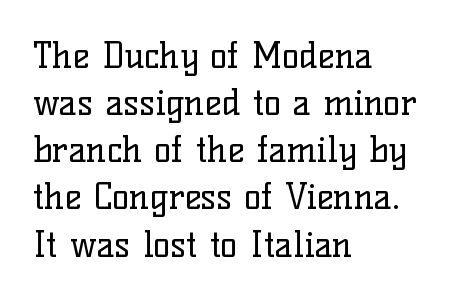
Proportional: the letters do not fall into vertical columns. Leading: standard. The type family on display is of the serif kind. You can tell it's not italic because the verticals are truly vertical. Descender tails drop into unmarked territory. No chunkiness to these letters — they're not bold.
